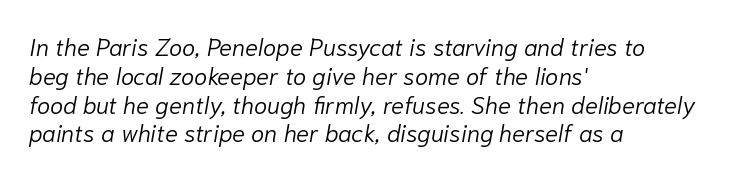
The image shows 24 px text type, italic (leaning right); set left-aligned, line spacing 1.2x, normal letter spacing, not underlined.
